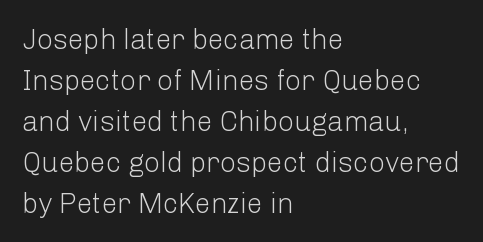
{"serif": "no", "italic": "no", "bold": "no", "weight": "light", "width": "normal", "stroke_contrast": "low", "x_height": "medium", "monospaced": "no", "underline": "no", "align": "left", "line_spacing": "normal", "line_spacing_ratio": 1.46, "letter_spacing": "normal", "letter_spacing_em": 0.0, "glyph_px": 28}
